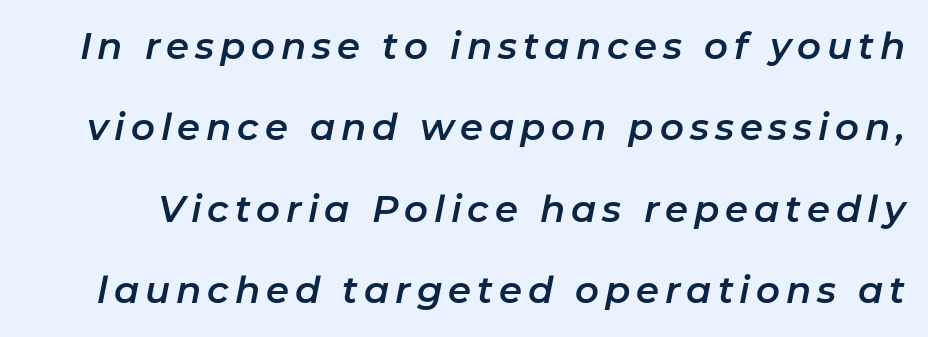
{"italic": "yes", "lean": "right", "slant_degrees": 11, "width": "normal", "stroke_contrast": "low", "x_height": "medium", "monospaced": "no", "underline": "no", "line_spacing": "loose", "line_spacing_ratio": 2.2, "glyph_px": 37}
